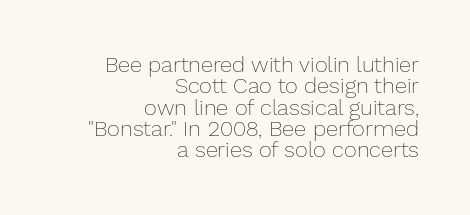
{"italic": "no", "bold": "no", "underline": "no", "align": "right", "line_spacing": "tight", "line_spacing_ratio": 0.97, "letter_spacing": "normal", "letter_spacing_em": 0.0, "glyph_px": 22}
